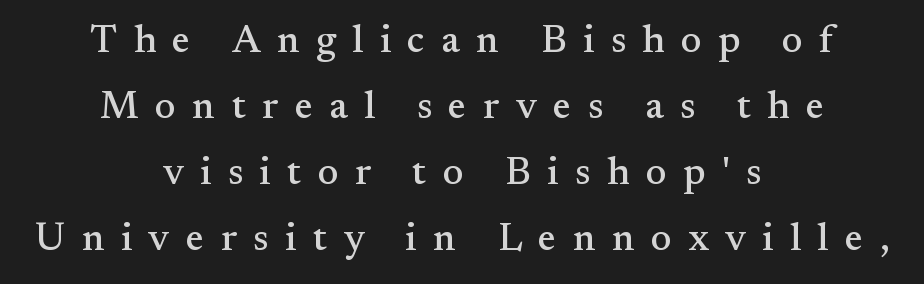
{"serif": "yes", "italic": "no", "width": "normal", "stroke_contrast": "medium", "x_height": "small", "monospaced": "no", "underline": "no", "align": "center", "line_spacing": "normal", "line_spacing_ratio": 1.69, "letter_spacing": "wide", "letter_spacing_em": 0.42, "glyph_px": 39}
